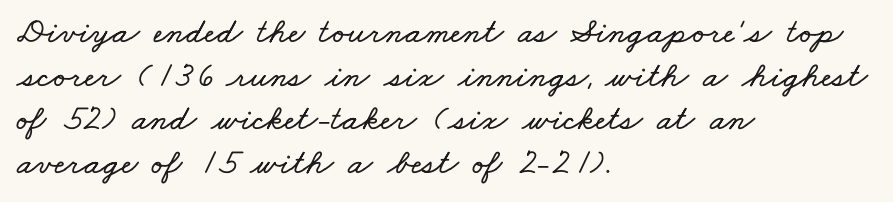
Q: Is the text underlined? A: No.
Q: How is the paragraph aligned? A: Left-aligned.
Q: Is the spacing between letters normal or unusually wide? A: Normal.
Q: Width (condensed, normal, or wide)? A: Wide.
Q: Stroke contrast? A: Low.
Q: x-height? A: Small.
Q: Monospaced? A: No.
